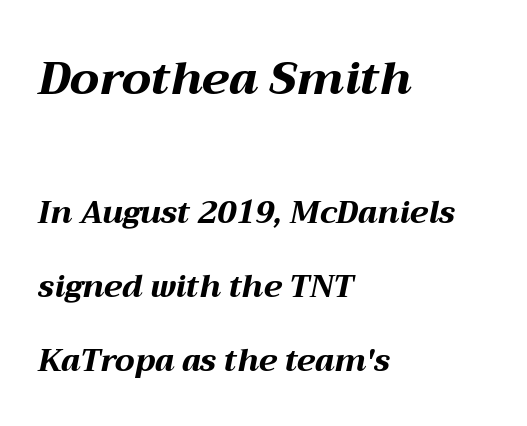
{"italic": "yes", "lean": "right", "slant_degrees": 12, "bold": "yes", "weight": "bold", "width": "wide", "stroke_contrast": "medium", "x_height": "medium", "monospaced": "no", "underline": "no", "align": "left", "line_spacing": "loose", "line_spacing_ratio": 2.39, "letter_spacing": "normal", "letter_spacing_em": 0.0, "larger_block": "first", "size_ratio": 1.48, "glyph_px": 46}
